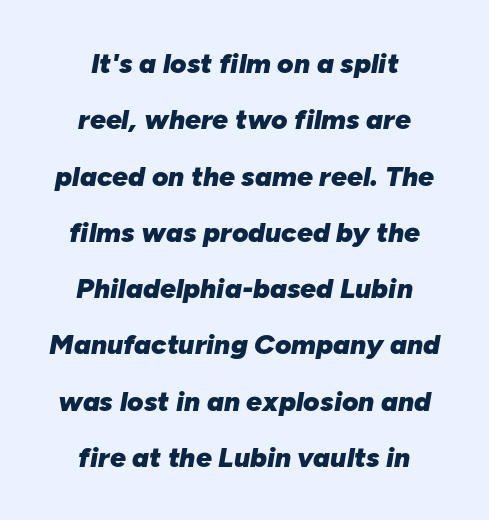
{"italic": "yes", "lean": "right", "slant_degrees": 10, "bold": "yes", "weight": "heavy", "width": "normal", "stroke_contrast": "low", "x_height": "medium", "monospaced": "no", "underline": "no", "align": "center", "line_spacing": "loose", "line_spacing_ratio": 2.01, "letter_spacing": "normal", "letter_spacing_em": 0.0, "glyph_px": 28}
